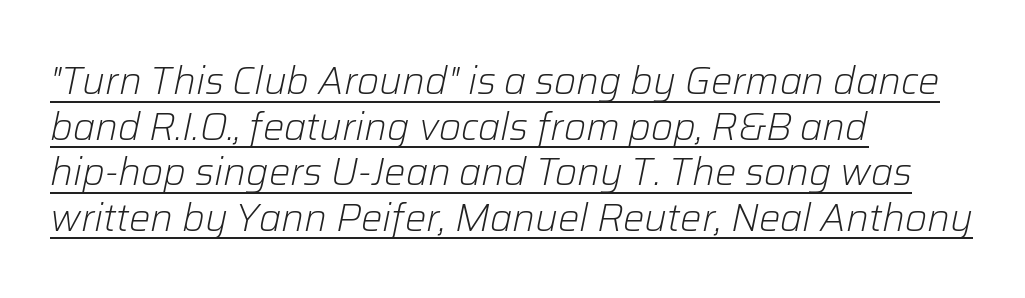
In CSS terms this would be text-align: left. Here the designer chose a conventional face with non-uniform glyph widths. Words appear dense and cohesive because spacing is normal. Is the type slanted? Yes — the strokes lean at a clear angle.
